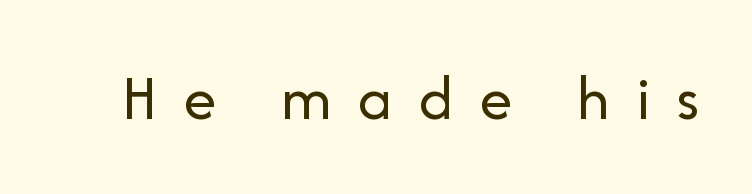
Glance below the letters and you will spot only blank space. Serifs: no, the terminals of the letterforms are clean. In terms of posture, this sample is upright. No letter is thick-stroked: the sample isn't bold.
